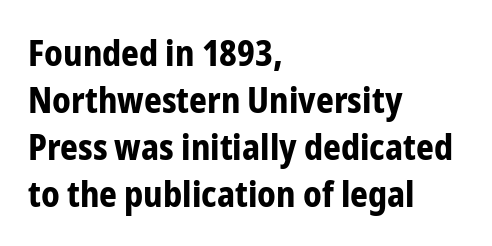
The image shows 35 px bold, condensed sans-serif type, upright; set left-aligned, normal line spacing (1.34x), normal letter spacing, not underlined; low stroke contrast and a medium x-height.
